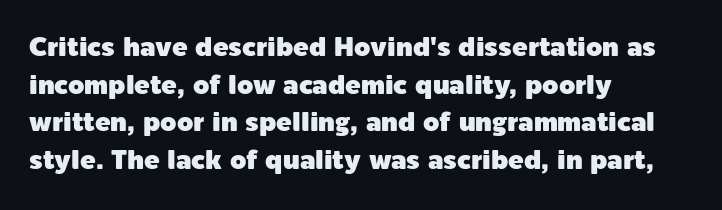
Q: Is the text italic (slanted)? A: No, it is upright.
Q: Is the text underlined? A: No.
Q: How is the paragraph aligned? A: Left-aligned.
Q: Is the spacing between letters normal or unusually wide? A: Normal.
Q: Is the spacing between lines tight, normal or loose? A: Normal.
